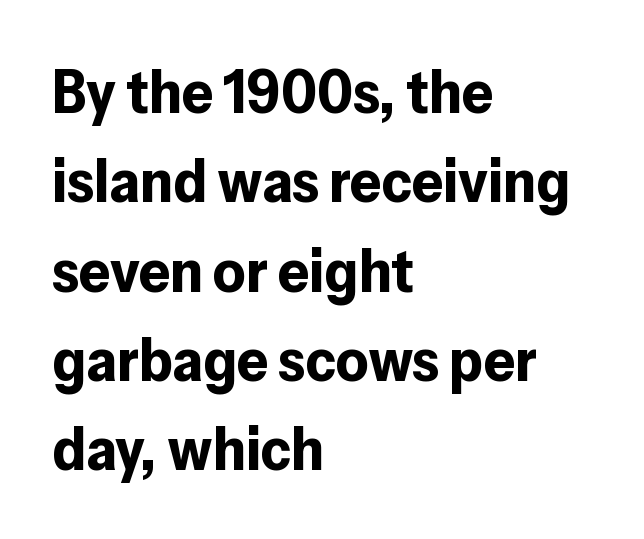
{"serif": "no", "italic": "no", "bold": "yes", "weight": "bold", "width": "normal", "stroke_contrast": "low", "x_height": "medium", "monospaced": "no", "underline": "no", "align": "left", "line_spacing": "normal", "line_spacing_ratio": 1.44, "letter_spacing": "normal", "letter_spacing_em": 0.0, "glyph_px": 62}
